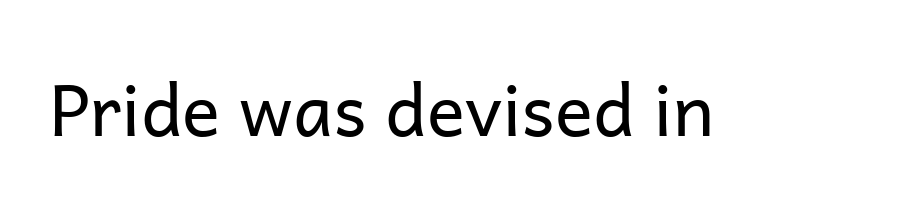
{"serif": "no", "italic": "no", "bold": "no", "weight": "regular", "width": "normal", "stroke_contrast": "low", "x_height": "medium", "monospaced": "no", "underline": "no", "letter_spacing": "normal", "letter_spacing_em": 0.0, "glyph_px": 71}
